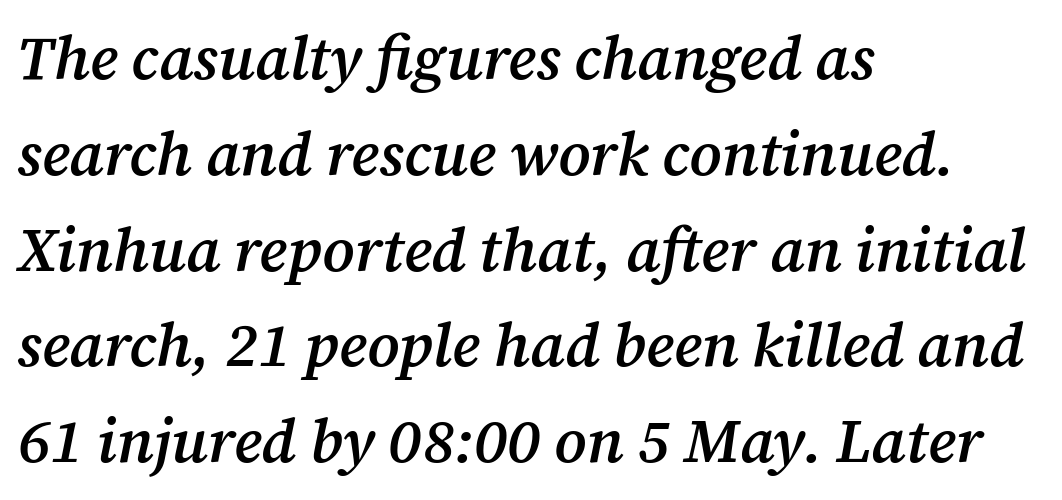
{"serif": "yes", "italic": "yes", "lean": "right", "slant_degrees": 12, "bold": "semi", "weight": "semibold", "width": "normal", "stroke_contrast": "medium", "x_height": "medium", "monospaced": "no", "underline": "no", "align": "left", "line_spacing": "normal", "line_spacing_ratio": 1.57, "letter_spacing": "normal", "letter_spacing_em": 0.0, "glyph_px": 61}
